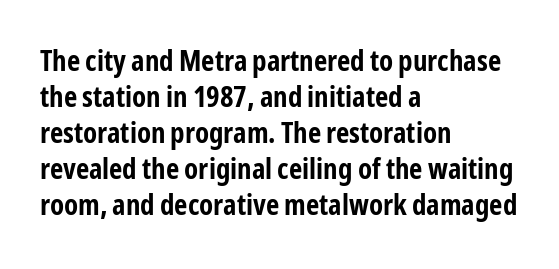
The image shows 29 px bold, condensed sans-serif type, upright; set left-aligned, line spacing 1.24x, normal letter spacing, not underlined; low stroke contrast and a medium x-height.
